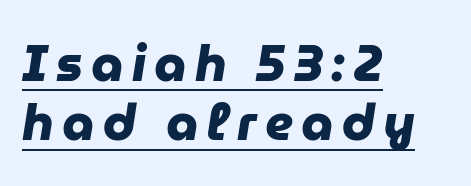
The image shows 51 px heavy sans-serif type; set left-aligned, line spacing 1.16x, underlined; low stroke contrast and a medium x-height.
